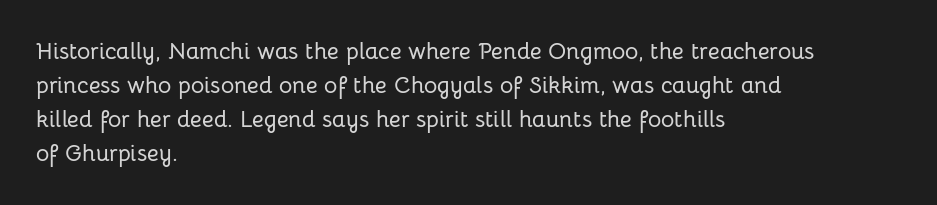
The image shows 23 px text type, upright; set left-aligned, normal line spacing (1.48x), normal letter spacing, not underlined.
